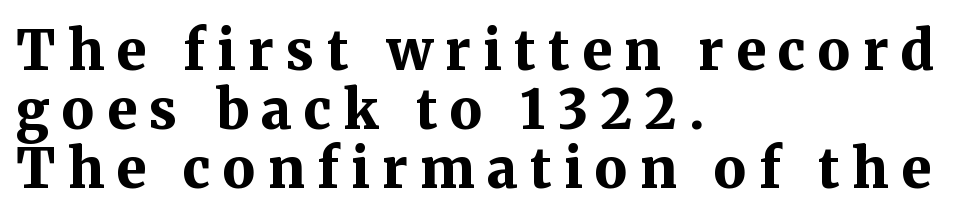
The image shows 54 px bold serif type, upright; set left-aligned, tight line spacing (1.09x), unusually wide letter spacing (+0.23 em), not underlined; medium stroke contrast and a medium x-height.
